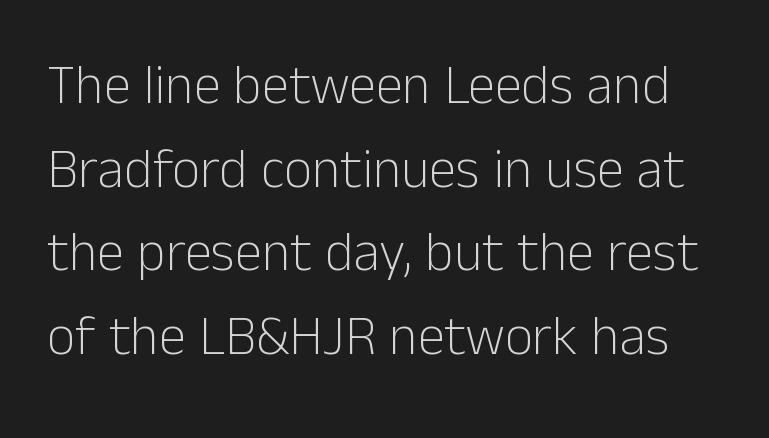
The image shows 55 px light sans-serif type, upright; set normal line spacing (1.52x), normal letter spacing, not underlined; low stroke contrast and a medium x-height.
